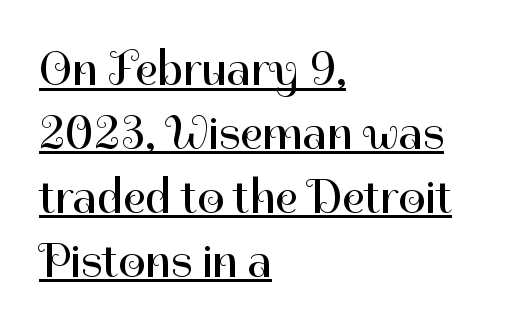
Q: Is the text bold? A: No.
Q: Is the text italic (slanted)? A: No, it is upright.
Q: Is the typeface a serif or a sans-serif typeface? A: Sans-serif.
Q: Is the text underlined? A: Yes.
Q: How is the paragraph aligned? A: Left-aligned.
Q: Is the spacing between letters normal or unusually wide? A: Normal.
Q: Is the spacing between lines tight, normal or loose? A: Normal.
Q: Width (condensed, normal, or wide)? A: Normal.
Q: Stroke contrast? A: High.
Q: x-height? A: Medium.
Q: Monospaced? A: No.
